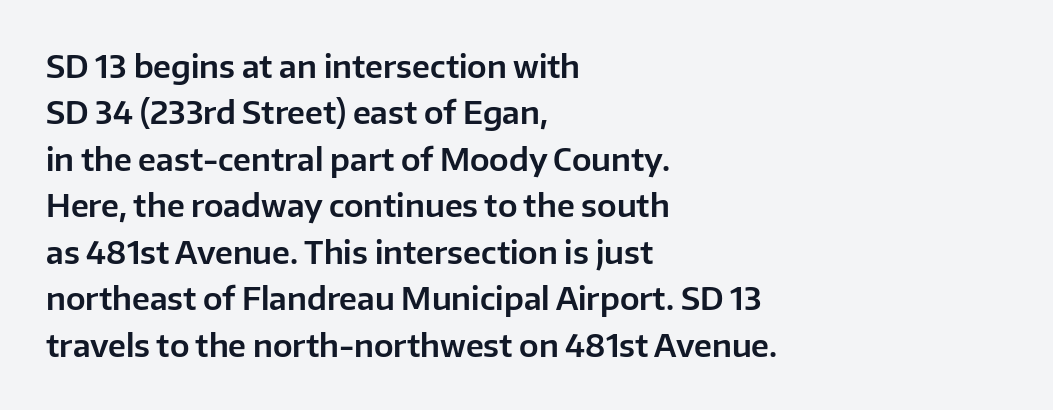
Whoever set this chose a conventional vertical rhythm. Proportional: the letters do not fall into vertical columns. A classic flush-left, rag-right setting is used for this passage. The letterforms sit shoulder to shoulder at normal distance.
